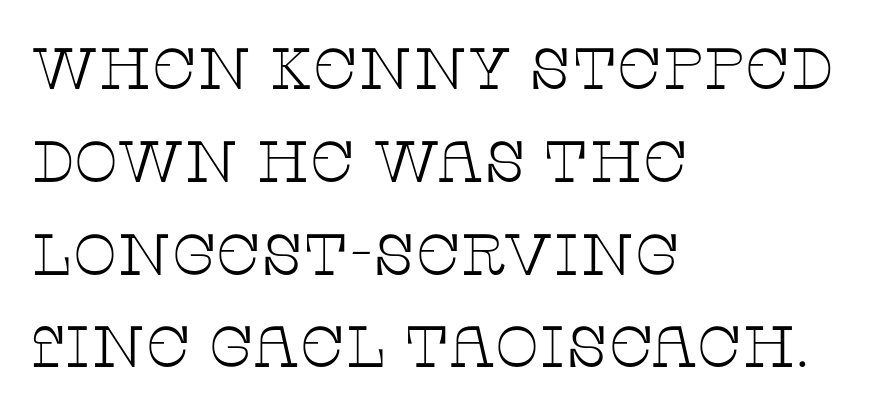
Q: Is the text bold? A: No.
Q: Is the text italic (slanted)? A: No, it is upright.
Q: Is the typeface a serif or a sans-serif typeface? A: Serif.
Q: Is the text underlined? A: No.
Q: How is the paragraph aligned? A: Left-aligned.
Q: Is the spacing between letters normal or unusually wide? A: Normal.
Q: Is the spacing between lines tight, normal or loose? A: Normal.
Q: Width (condensed, normal, or wide)? A: Wide.
Q: Stroke contrast? A: Low.
Q: x-height? A: Large.
Q: Monospaced? A: No.
